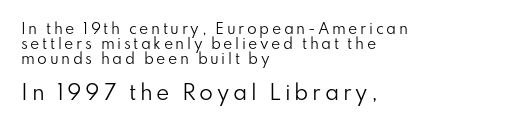
The image shows 20 px text type, upright; set left-aligned, tight line spacing (1.07x), not underlined; the second (bottom) block is 1.43x larger.
